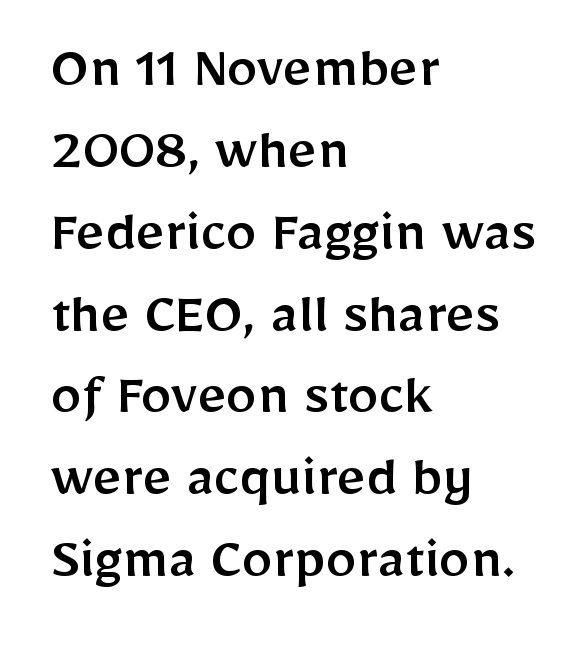
The image shows 62 px sans-serif type, upright; set left-aligned, normal line spacing (1.32x), normal letter spacing, not underlined; low stroke contrast and a medium x-height.
